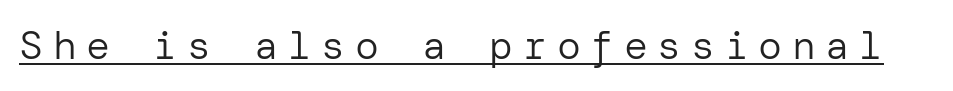
The image shows 40 px regular-weight sans-serif type, upright; set unusually wide letter spacing (+0.24 em), underlined; low stroke contrast and a medium x-height.
